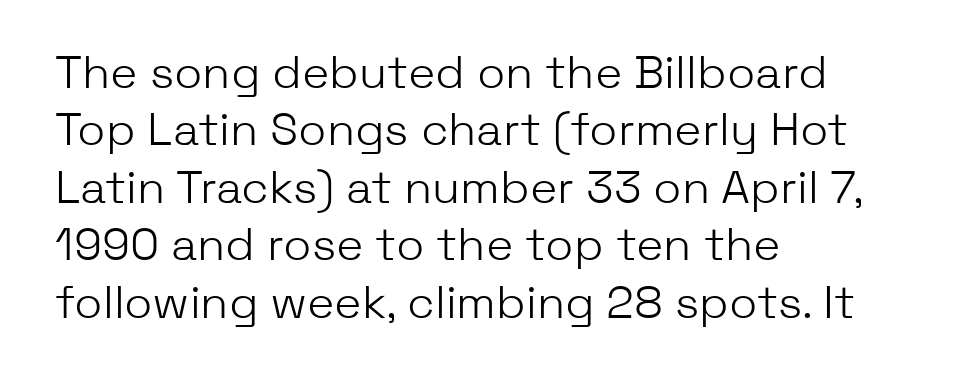
Nope, no serifs anywhere on these letters. The vertical gap from one line to the next is medium. Anything drawn beneath the words? Only blank space. The letters advance in unequal steps, a hallmark of proportional type. Caption: multi-line text, flush left, ragged right. Italic: no, the glyphs are upright roman.
